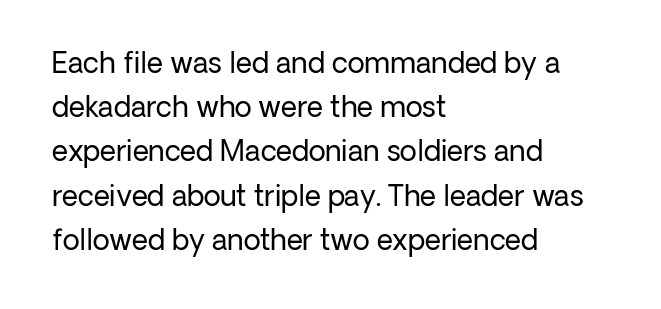
Q: Is the text bold? A: No.
Q: Is the text italic (slanted)? A: No, it is upright.
Q: Is the typeface a serif or a sans-serif typeface? A: Sans-serif.
Q: Is the text underlined? A: No.
Q: How is the paragraph aligned? A: Left-aligned.
Q: Is the spacing between letters normal or unusually wide? A: Normal.
Q: Is the spacing between lines tight, normal or loose? A: Normal.
Q: Width (condensed, normal, or wide)? A: Normal.
Q: Stroke contrast? A: Low.
Q: x-height? A: Medium.
Q: Monospaced? A: No.
